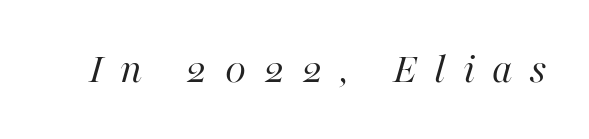
You can tell it's italic because the verticals aren't actually vertical. The font is comparable to plain body text, perhaps lighter. No word sits above an underline. The passage shown has open, widely tracked lettering throughout. Spacing verdict: proportional, widths tailored to each character.
